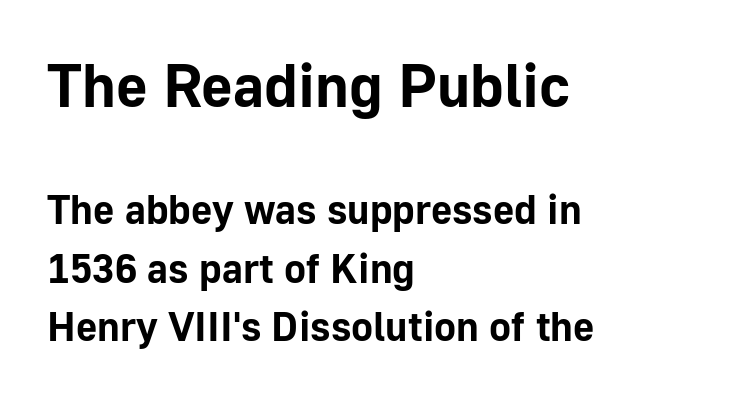
Leading matches the norm, producing a regular column. Line starts are locked; line ends wander. This sample uses a sans-serif face. Note: larger setting up top, smaller setting below. The passage shown is typed in a proportional face where columns would drift.
